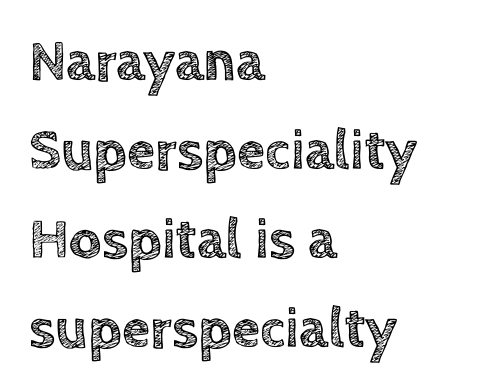
Spacing between characters is what you'd get straight out of the box. Lines of text with bare space underneath. Posture: upright roman. The paragraph shown leans on its left margin. Summary of vertical rhythm: regular, with standard interline spacing.
